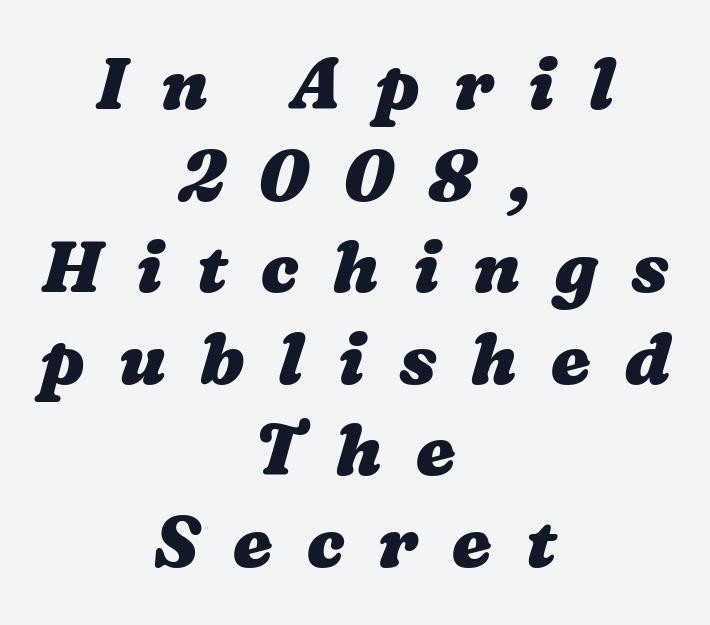
Q: Is the text bold? A: Yes.
Q: Is the text underlined? A: No.
Q: How is the paragraph aligned? A: Centered.
Q: Is the spacing between letters normal or unusually wide? A: Unusually wide.
Q: Is the spacing between lines tight, normal or loose? A: Normal.
Q: Width (condensed, normal, or wide)? A: Wide.
Q: Stroke contrast? A: Medium.
Q: x-height? A: Medium.
Q: Monospaced? A: No.
